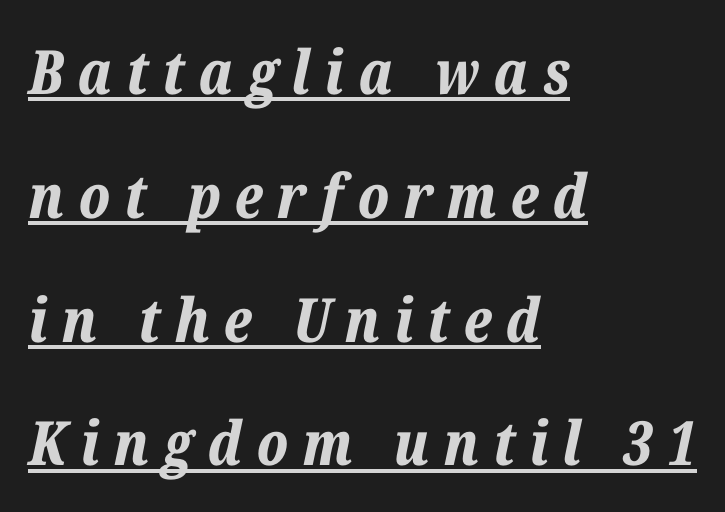
Q: Is the text bold? A: Yes.
Q: Is the text italic (slanted)? A: Yes, it leans right by about 12 degrees.
Q: Is the text underlined? A: Yes.
Q: How is the paragraph aligned? A: Left-aligned.
Q: Is the spacing between letters normal or unusually wide? A: Unusually wide.
Q: Is the spacing between lines tight, normal or loose? A: Loose.
Q: Width (condensed, normal, or wide)? A: Normal.
Q: Stroke contrast? A: Low.
Q: x-height? A: Medium.
Q: Monospaced? A: No.
